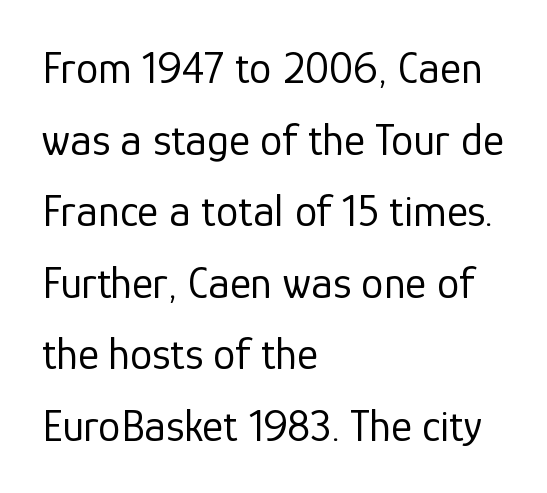
Layout note: lines flush left. This rendering leaves character spacing at its baseline value. The space directly below the letters is spotless. Serifs: no, the terminals of the letterforms are clean. These lines were composed using upright roman letters.
